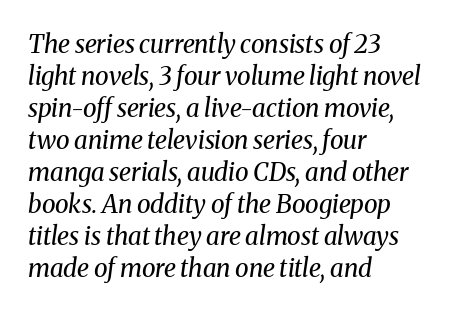
Q: Is the text bold? A: No.
Q: Is the text italic (slanted)? A: Yes, it leans right by about 8 degrees.
Q: Is the text underlined? A: No.
Q: How is the paragraph aligned? A: Left-aligned.
Q: Is the spacing between letters normal or unusually wide? A: Normal.
Q: Is the spacing between lines tight, normal or loose? A: Normal.
